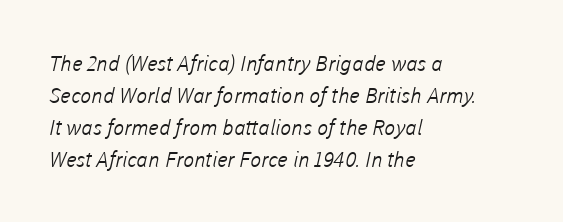
{"bold": "no", "underline": "no", "align": "left", "line_spacing": "normal", "line_spacing_ratio": 1.52, "letter_spacing": "normal", "letter_spacing_em": 0.0, "glyph_px": 21}
